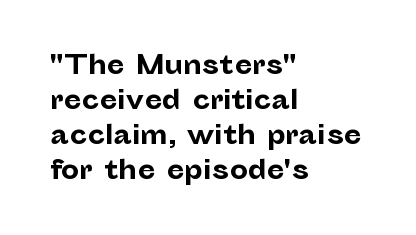
{"italic": "no", "bold": "yes", "underline": "no", "align": "left", "line_spacing": "normal", "line_spacing_ratio": 1.34, "letter_spacing": "normal", "letter_spacing_em": 0.0, "glyph_px": 26}
